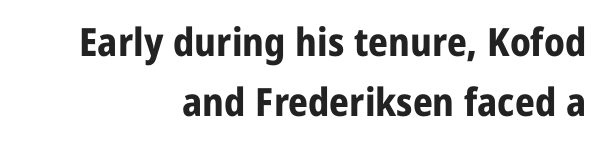
Italic: no, the glyphs are upright roman. I'd describe the lettering as bold — thick and assertive. Each word holds together tightly as a unit, with standard inter-letter gaps. Horizontal bands of white between lines are of average thickness.
